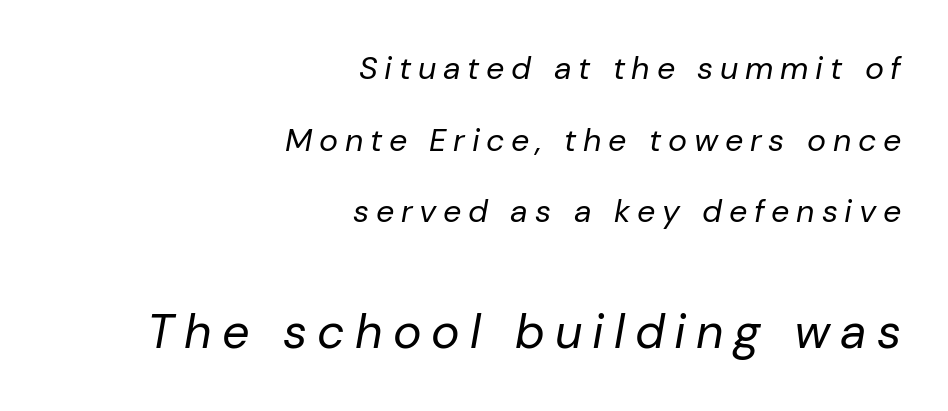
{"italic": "yes", "lean": "right", "slant_degrees": 10, "bold": "no", "weight": "regular", "width": "normal", "stroke_contrast": "low", "x_height": "medium", "monospaced": "no", "underline": "no", "align": "right", "line_spacing": "loose", "line_spacing_ratio": 2.24, "letter_spacing": "wide", "letter_spacing_em": 0.21, "larger_block": "second", "size_ratio": 1.5, "glyph_px": 48}
